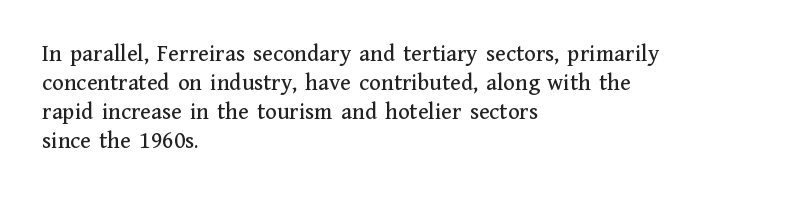
{"italic": "no", "underline": "no", "align": "left", "line_spacing_ratio": 1.21, "letter_spacing": "normal", "letter_spacing_em": 0.0, "glyph_px": 24}
